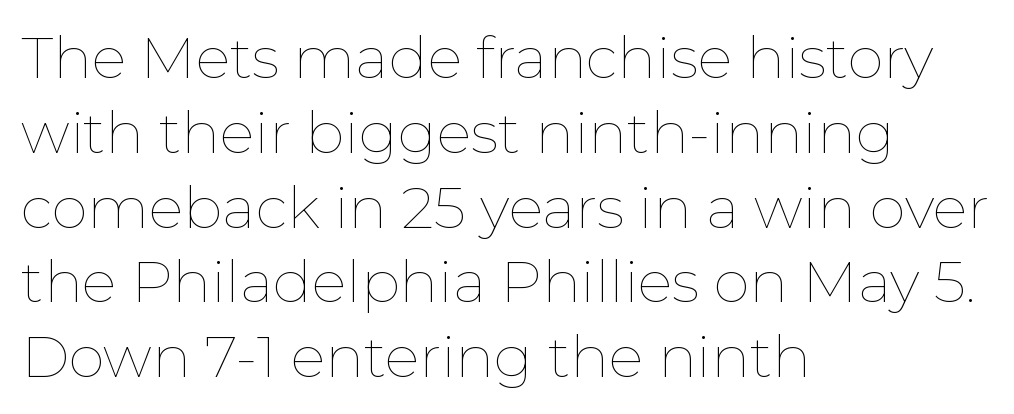
{"italic": "no", "bold": "no", "weight": "thin", "width": "normal", "stroke_contrast": "low", "x_height": "medium", "monospaced": "no", "underline": "no", "align": "left", "line_spacing": "normal", "line_spacing_ratio": 1.29, "letter_spacing": "normal", "letter_spacing_em": 0.0, "glyph_px": 58}
